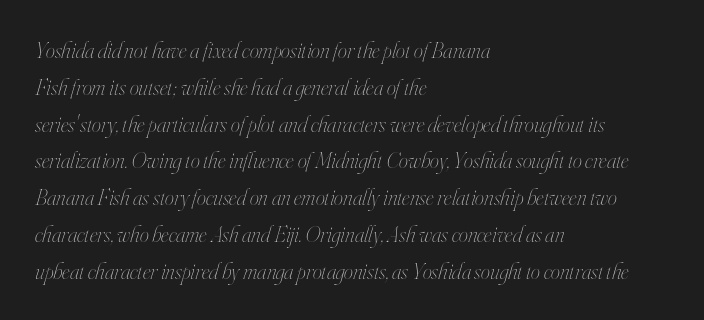
{"italic": "yes", "lean": "right", "slant_degrees": 16, "bold": "no", "underline": "no", "align": "left", "line_spacing": "normal", "line_spacing_ratio": 1.6, "letter_spacing": "normal", "letter_spacing_em": 0.0, "glyph_px": 23}
